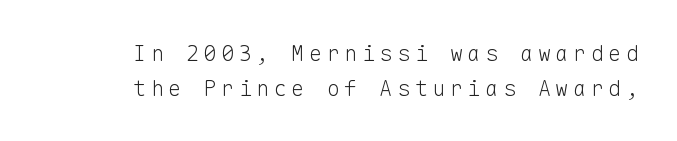
Loose tracking; the words dissolve into strings of separated letters. The strip under each line holds only bare page. Compared with typical paragraphs, the rows here are spaced about the same. Compared with a typical body face, this is equally light or lighter still.
